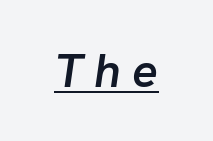
Glyph-to-glyph distance is far greater than everyday printed text. Bold? Not quite — semibold, heavier than regular but stopping short. Looks like someone drew a line under every word here. A typesetter would call this proportional, since set widths differ per character. Posture: slanted.
